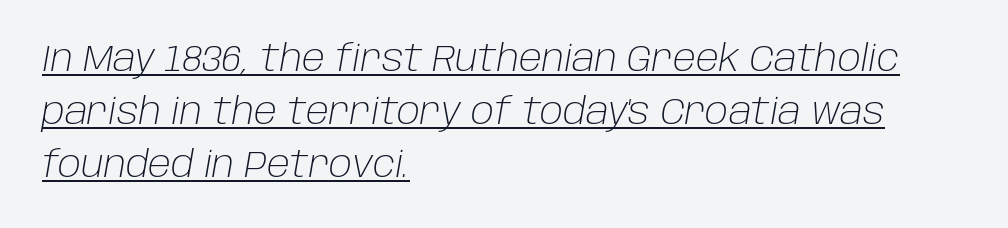
Q: Is the text bold? A: No.
Q: Is the text italic (slanted)? A: Yes, it leans right by about 10 degrees.
Q: Is the text underlined? A: Yes.
Q: How is the paragraph aligned? A: Left-aligned.
Q: Is the spacing between letters normal or unusually wide? A: Normal.
Q: Is the spacing between lines tight, normal or loose? A: Normal.
Q: Width (condensed, normal, or wide)? A: Normal.
Q: Stroke contrast? A: Low.
Q: x-height? A: Large.
Q: Monospaced? A: No.
